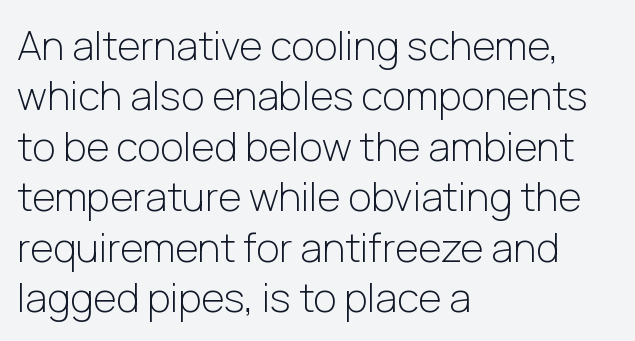
{"serif": "no", "italic": "no", "bold": "no", "weight": "light", "width": "normal", "stroke_contrast": "low", "x_height": "medium", "monospaced": "no", "underline": "no", "align": "left", "line_spacing": "normal", "line_spacing_ratio": 1.26, "letter_spacing": "normal", "letter_spacing_em": 0.0, "glyph_px": 40}
